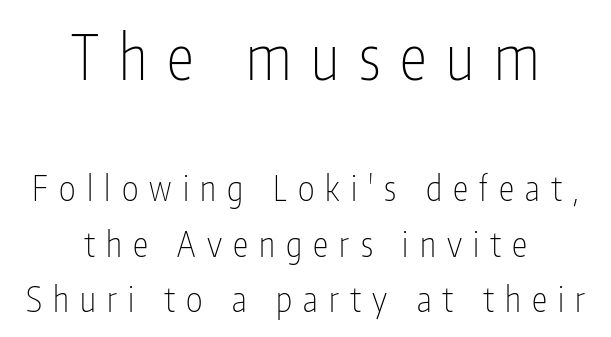
The image shows 62 px thin, condensed sans-serif type, upright; set centered, normal line spacing (1.59x), unusually wide letter spacing (+0.32 em), not underlined; the first (top) block is 1.77x larger; low stroke contrast and a medium x-height.
